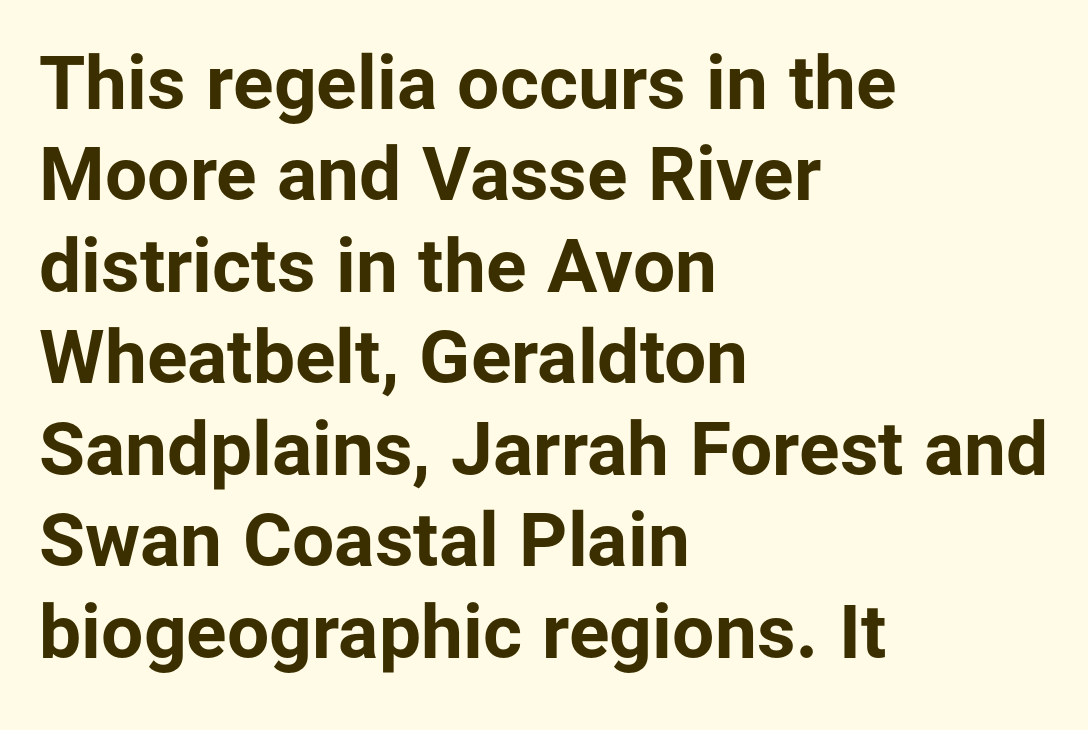
{"serif": "no", "italic": "no", "bold": "yes", "weight": "bold", "width": "normal", "stroke_contrast": "low", "x_height": "medium", "monospaced": "no", "underline": "no", "align": "left", "line_spacing_ratio": 1.22, "letter_spacing": "normal", "letter_spacing_em": 0.0, "glyph_px": 75}
